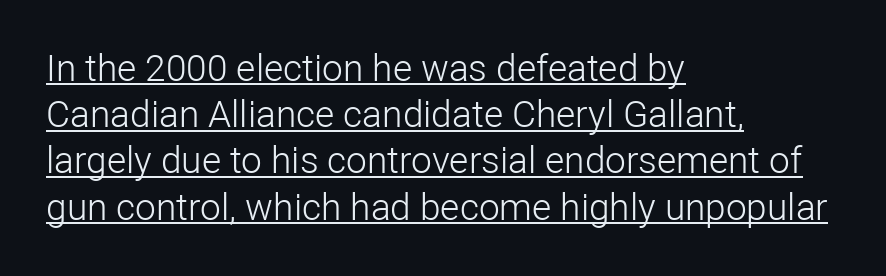
Q: Is the text bold? A: No.
Q: Is the text italic (slanted)? A: No, it is upright.
Q: Is the typeface a serif or a sans-serif typeface? A: Sans-serif.
Q: Is the text underlined? A: Yes.
Q: How is the paragraph aligned? A: Left-aligned.
Q: Is the spacing between letters normal or unusually wide? A: Normal.
Q: Is the spacing between lines tight, normal or loose? A: Normal.
Q: Width (condensed, normal, or wide)? A: Normal.
Q: Stroke contrast? A: Low.
Q: x-height? A: Medium.
Q: Monospaced? A: No.
